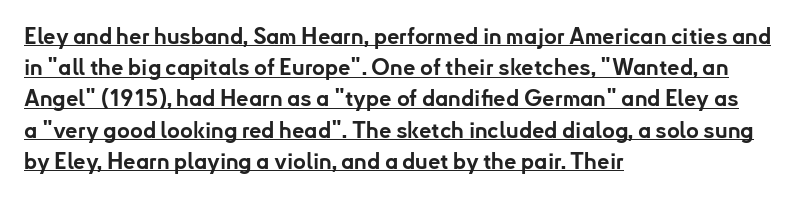
Regular leading. This sample carries an underscore along the baseline area. Each word holds together tightly as a unit, with standard inter-letter gaps. Posture: straight, roman, zero tilt. Alignment: flush left.
